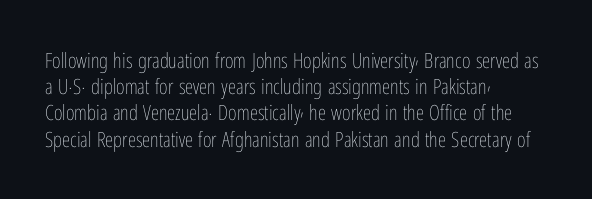
Q: Is the text bold? A: No.
Q: Is the text italic (slanted)? A: No, it is upright.
Q: Is the text underlined? A: No.
Q: How is the paragraph aligned? A: Left-aligned.
Q: Is the spacing between letters normal or unusually wide? A: Normal.
Q: Is the spacing between lines tight, normal or loose? A: Normal.
